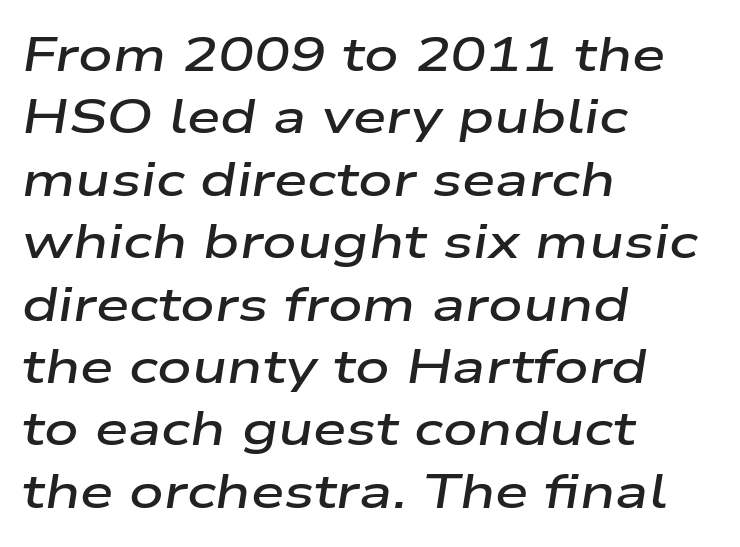
Q: Is the text bold? A: Semi-bold.
Q: Is the text italic (slanted)? A: Yes, it leans right by about 9 degrees.
Q: Is the text underlined? A: No.
Q: How is the paragraph aligned? A: Left-aligned.
Q: Is the spacing between letters normal or unusually wide? A: Normal.
Q: Is the spacing between lines tight, normal or loose? A: Normal.
Q: Width (condensed, normal, or wide)? A: Wide.
Q: Stroke contrast? A: Low.
Q: x-height? A: Medium.
Q: Monospaced? A: No.
